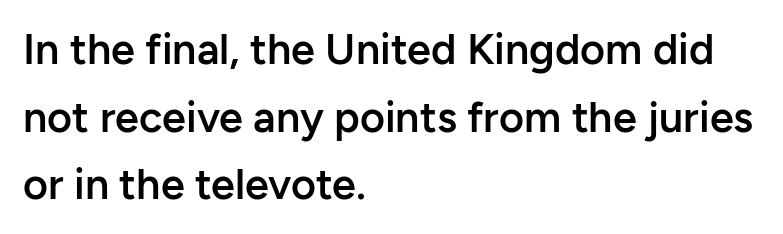
{"serif": "no", "italic": "no", "bold": "semi", "weight": "semibold", "width": "normal", "stroke_contrast": "low", "x_height": "medium", "monospaced": "no", "underline": "no", "align": "left", "line_spacing": "normal", "line_spacing_ratio": 1.57, "letter_spacing": "normal", "letter_spacing_em": 0.0, "glyph_px": 43}
